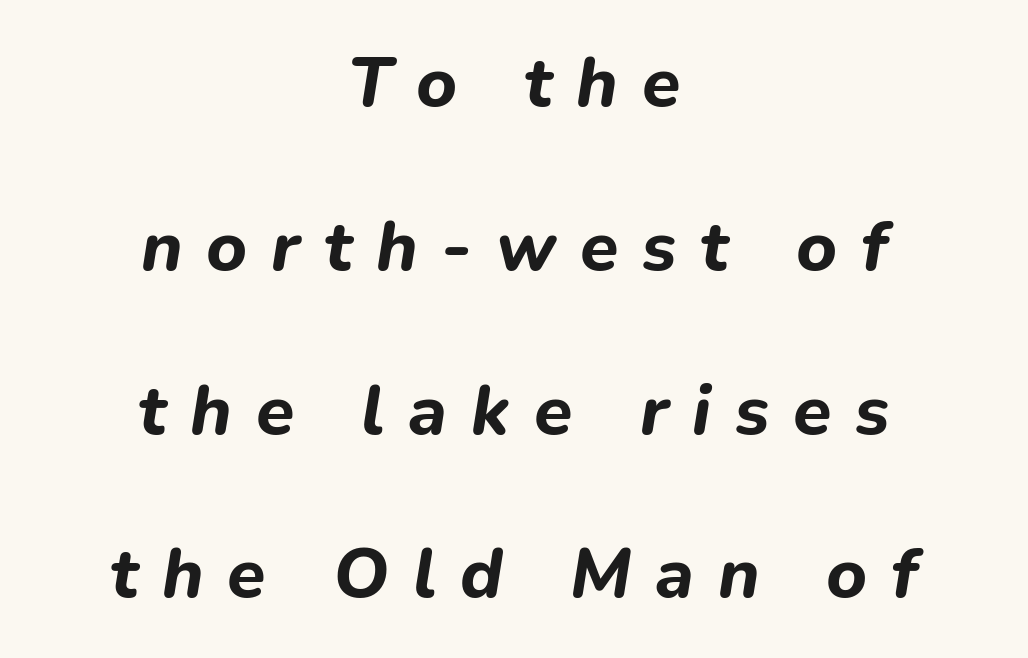
The image shows 70 px bold type, italic (leaning right); set centered, loose line spacing (2.34x), unusually wide letter spacing (+0.34 em), not underlined; low stroke contrast and a medium x-height.
